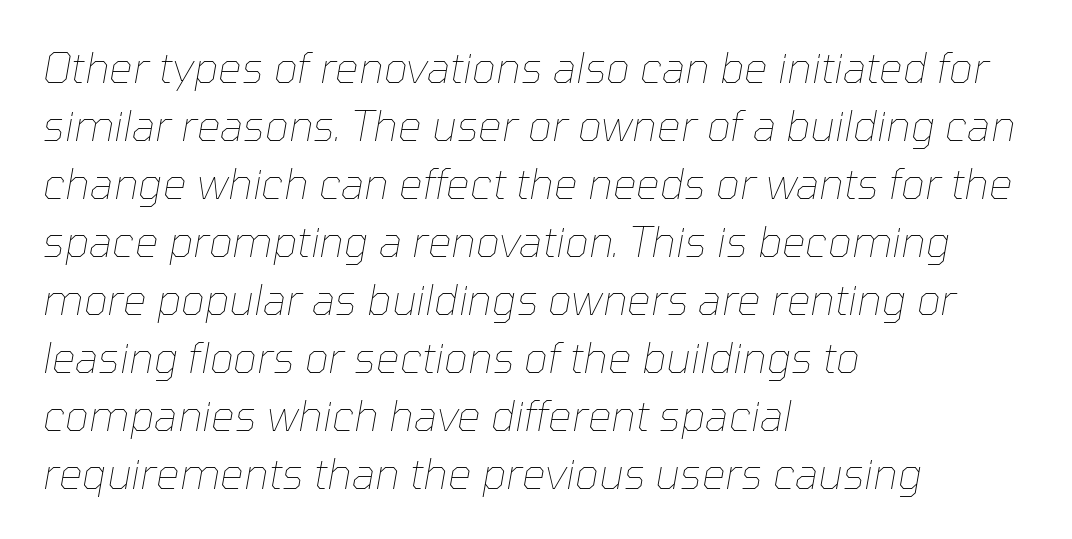
Q: Is the text bold? A: No.
Q: Is the text italic (slanted)? A: Yes, it leans right by about 10 degrees.
Q: Is the text underlined? A: No.
Q: How is the paragraph aligned? A: Left-aligned.
Q: Is the spacing between letters normal or unusually wide? A: Normal.
Q: Is the spacing between lines tight, normal or loose? A: Normal.
Q: Width (condensed, normal, or wide)? A: Normal.
Q: Stroke contrast? A: Low.
Q: x-height? A: Medium.
Q: Monospaced? A: No.
